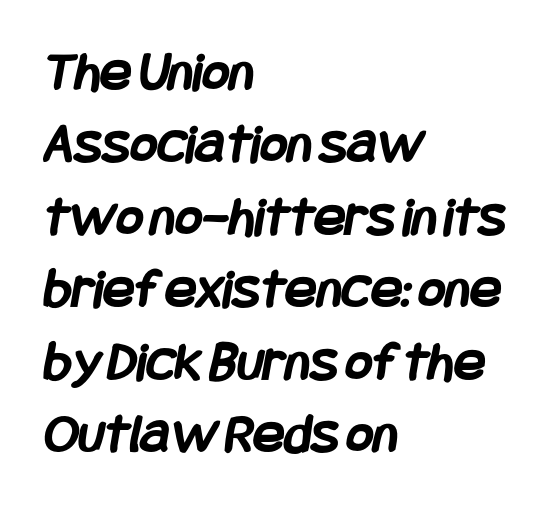
{"serif": "no", "bold": "yes", "weight": "semibold", "width": "condensed", "stroke_contrast": "low", "x_height": "large", "underline": "no", "align": "left", "line_spacing": "normal", "line_spacing_ratio": 1.25, "letter_spacing": "normal", "letter_spacing_em": 0.0, "glyph_px": 58}
